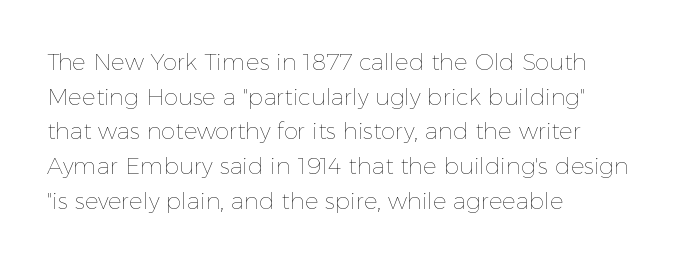
Q: Is the text bold? A: No.
Q: Is the text italic (slanted)? A: No, it is upright.
Q: Is the text underlined? A: No.
Q: How is the paragraph aligned? A: Left-aligned.
Q: Is the spacing between letters normal or unusually wide? A: Normal.
Q: Is the spacing between lines tight, normal or loose? A: Normal.
